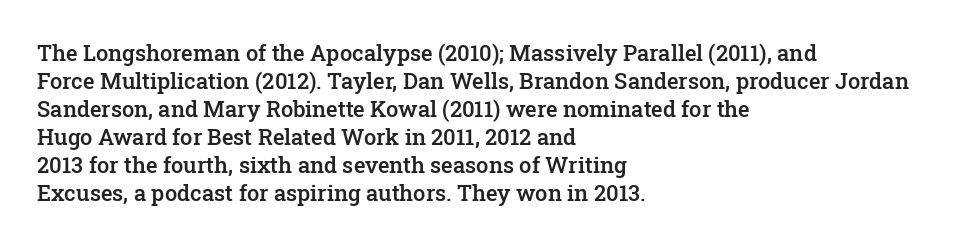
Regular leading. Is there any slant? The stems are plumb. You could call the tracking neutral — neither tight nor loose. A bare baseline throughout the passage.
